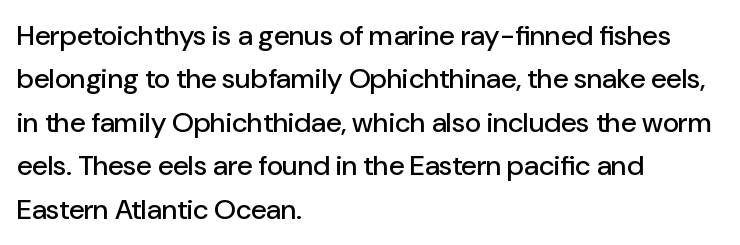
Characters remain perfectly vertical along every line. Looks like regular typesetting: each glyph gets only the width it needs. Stroke terminals: plain, sans-serif. The line-height multiplier appears to be the usual default.
